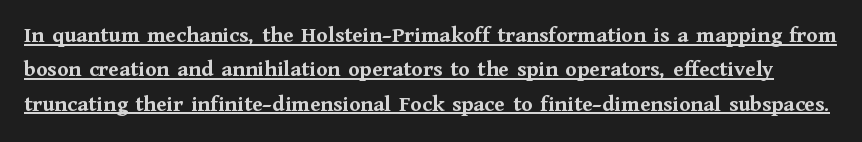
The image shows 23 px bold type, upright; set normal line spacing (1.49x), normal letter spacing, underlined.
